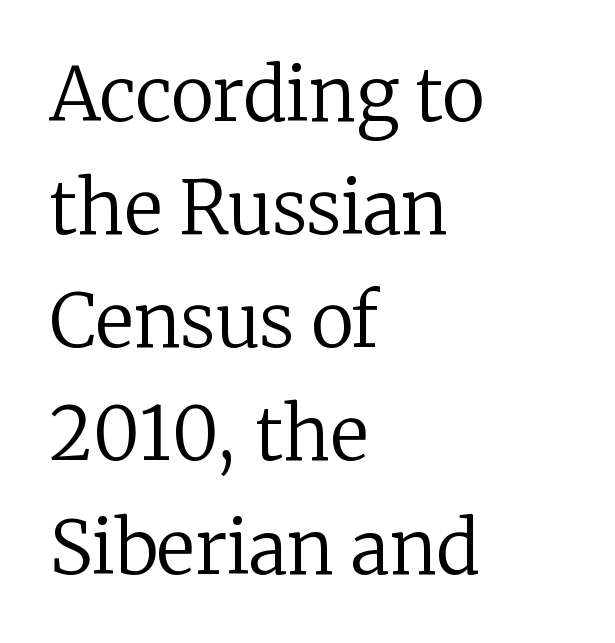
{"serif": "yes", "italic": "no", "bold": "no", "weight": "regular", "width": "normal", "stroke_contrast": "low", "x_height": "medium", "monospaced": "no", "underline": "no", "align": "left", "line_spacing": "normal", "line_spacing_ratio": 1.55, "letter_spacing": "normal", "letter_spacing_em": 0.0, "glyph_px": 73}
